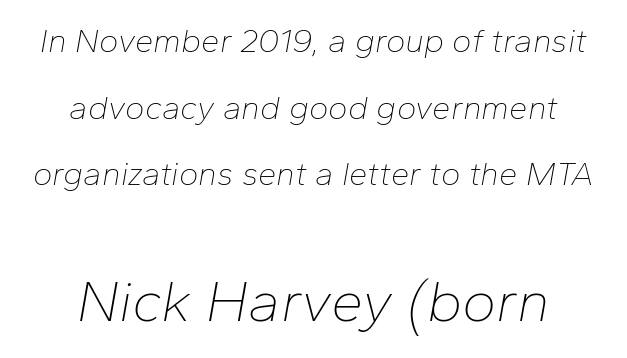
{"italic": "yes", "lean": "right", "slant_degrees": 10, "bold": "no", "weight": "thin", "width": "normal", "stroke_contrast": "low", "x_height": "medium", "monospaced": "no", "underline": "no", "align": "center", "line_spacing": "loose", "line_spacing_ratio": 2.02, "letter_spacing": "normal", "letter_spacing_em": 0.0, "larger_block": "second", "size_ratio": 1.76, "glyph_px": 58}
